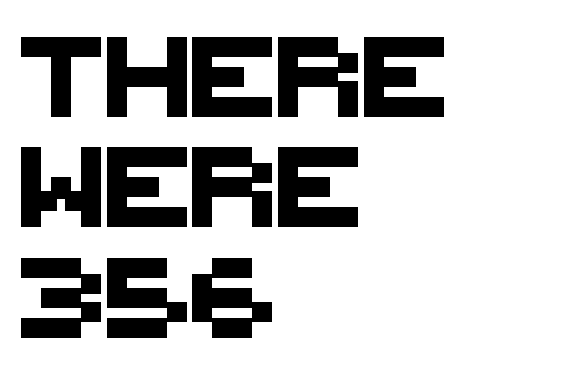
Q: Is the typeface a serif or a sans-serif typeface? A: Sans-serif.
Q: Is the text underlined? A: No.
Q: How is the paragraph aligned? A: Left-aligned.
Q: Is the spacing between letters normal or unusually wide? A: Normal.
Q: Is the spacing between lines tight, normal or loose? A: Normal.
Q: Width (condensed, normal, or wide)? A: Normal.
Q: Stroke contrast? A: Medium.
Q: x-height? A: Large.
Q: Monospaced? A: No.
